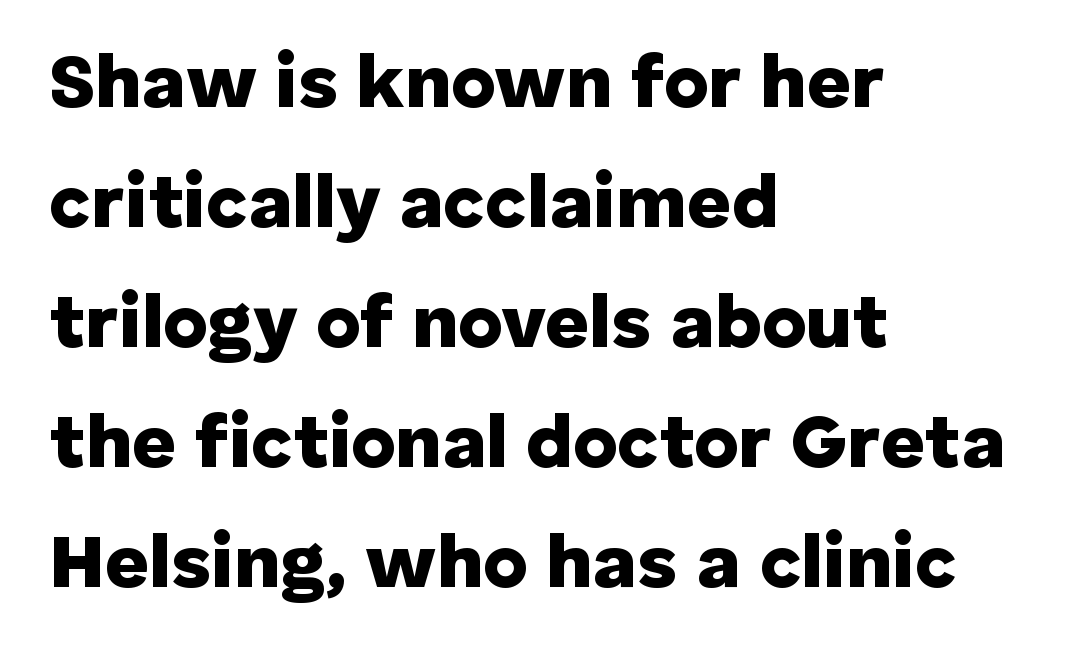
Q: Is the text bold? A: Yes.
Q: Is the text italic (slanted)? A: No, it is upright.
Q: Is the typeface a serif or a sans-serif typeface? A: Sans-serif.
Q: Is the text underlined? A: No.
Q: How is the paragraph aligned? A: Left-aligned.
Q: Is the spacing between letters normal or unusually wide? A: Normal.
Q: Is the spacing between lines tight, normal or loose? A: Normal.
Q: Width (condensed, normal, or wide)? A: Normal.
Q: Stroke contrast? A: Low.
Q: x-height? A: Medium.
Q: Monospaced? A: No.
